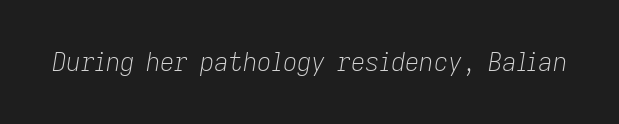
{"italic": "yes", "lean": "right", "slant_degrees": 9, "bold": "no", "underline": "no", "letter_spacing": "normal", "letter_spacing_em": 0.0, "glyph_px": 25}
